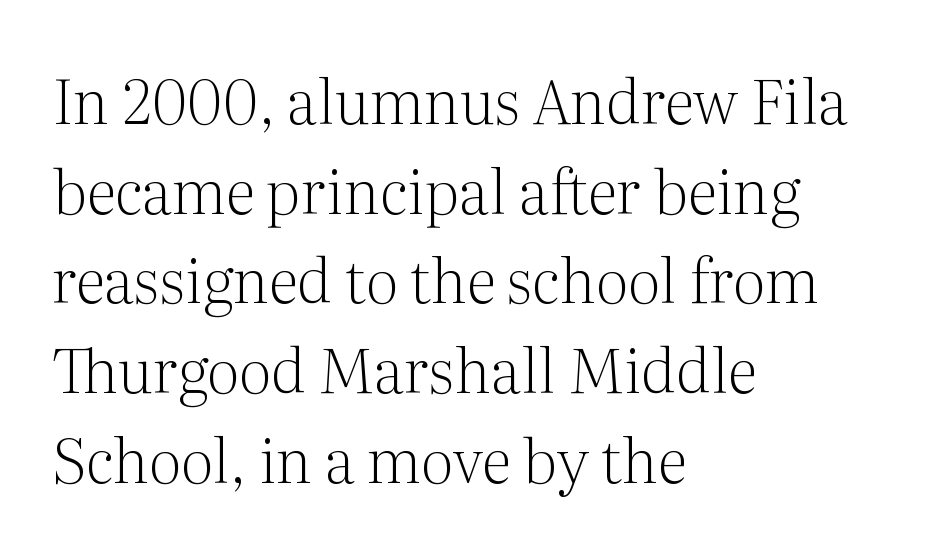
The image shows 61 px light serif type, upright; set left-aligned, normal line spacing (1.47x), normal letter spacing, not underlined; medium stroke contrast and a medium x-height.
